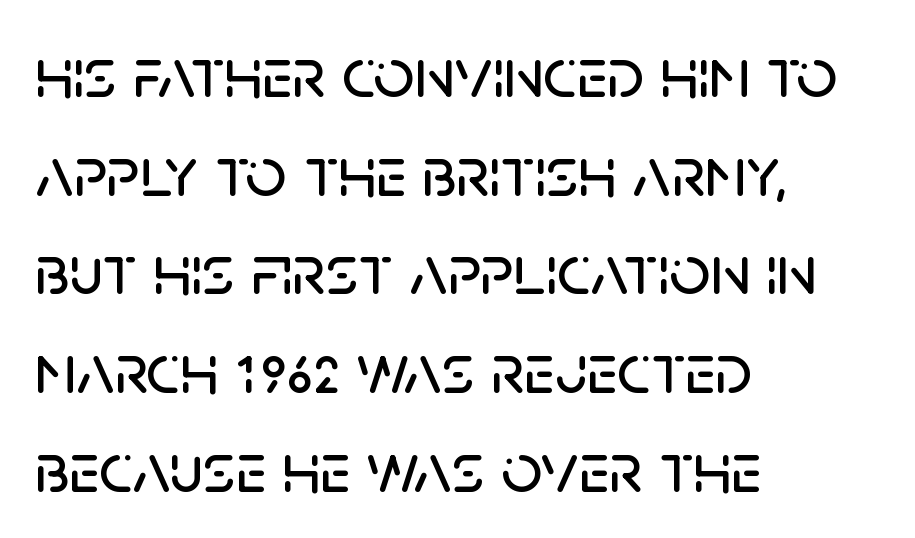
Style check: upright. Lines of text with bare space underneath. The rendering keeps characters at their native spacing. The leading is moderate, giving the passage an even texture. Each letter keeps its own natural width here, so spacing adapts to shape.
